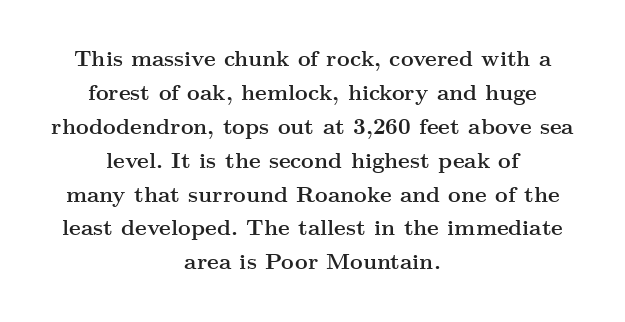
You'd pick this weight for a headline — it's a proper bold. The gaps between neighbouring characters are ordinary and unremarkable. Unlike italic type, these characters show no tilt at all. A typesetter would call this leading conventional body-copy spacing. Underlining? Definitely not there.
